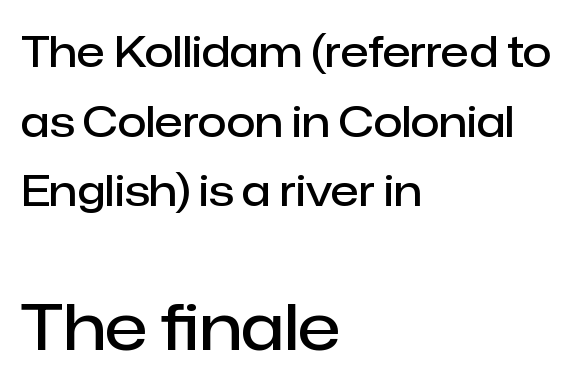
{"serif": "no", "italic": "no", "bold": "semi", "weight": "semibold", "width": "normal", "stroke_contrast": "low", "x_height": "medium", "monospaced": "no", "underline": "no", "align": "left", "line_spacing": "normal", "line_spacing_ratio": 1.66, "letter_spacing": "normal", "letter_spacing_em": 0.0, "larger_block": "second", "size_ratio": 1.5, "glyph_px": 63}
